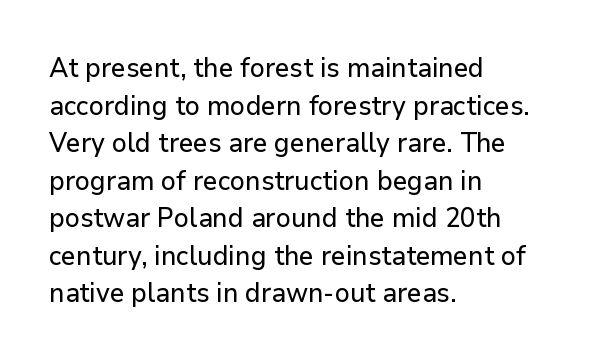
{"italic": "no", "underline": "no", "align": "left", "line_spacing": "normal", "line_spacing_ratio": 1.39, "letter_spacing": "normal", "letter_spacing_em": 0.0, "glyph_px": 27}
